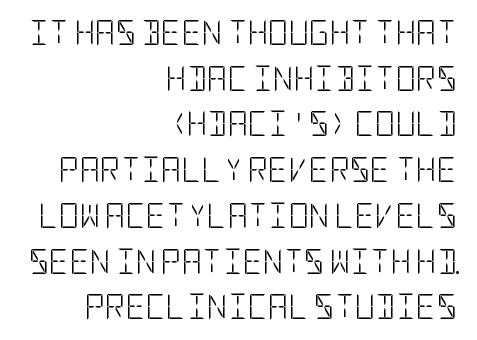
One-word summary of the alignment: right. These lines were composed using upright roman letters. Tracking here is standard; glyphs follow each other at the usual distance. The cut favours lightness, reaching ordinary text weight at its darkest.
